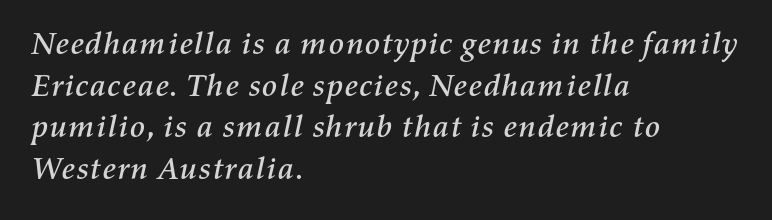
Character widths vary here, with narrow letters taking less room than wide ones. The baseline area is clear. Vertically, the passage feels balanced, rows spaced as you'd expect. Nothing unusual about the tracking: characters are spaced as the font intends.
